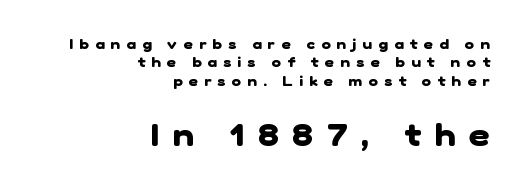
The image shows 31 px heavy sans-serif type; set right-aligned, normal line spacing (1.32x), unusually wide letter spacing (+0.46 em), not underlined; the second (bottom) block is 2.21x larger; low stroke contrast and a medium x-height.
